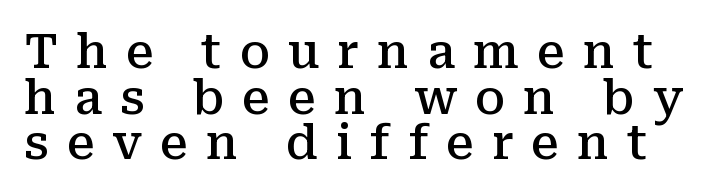
The image shows 47 px semibold serif type, upright; set tight line spacing (0.97x), unusually wide letter spacing (+0.38 em), not underlined; medium stroke contrast and a medium x-height.
